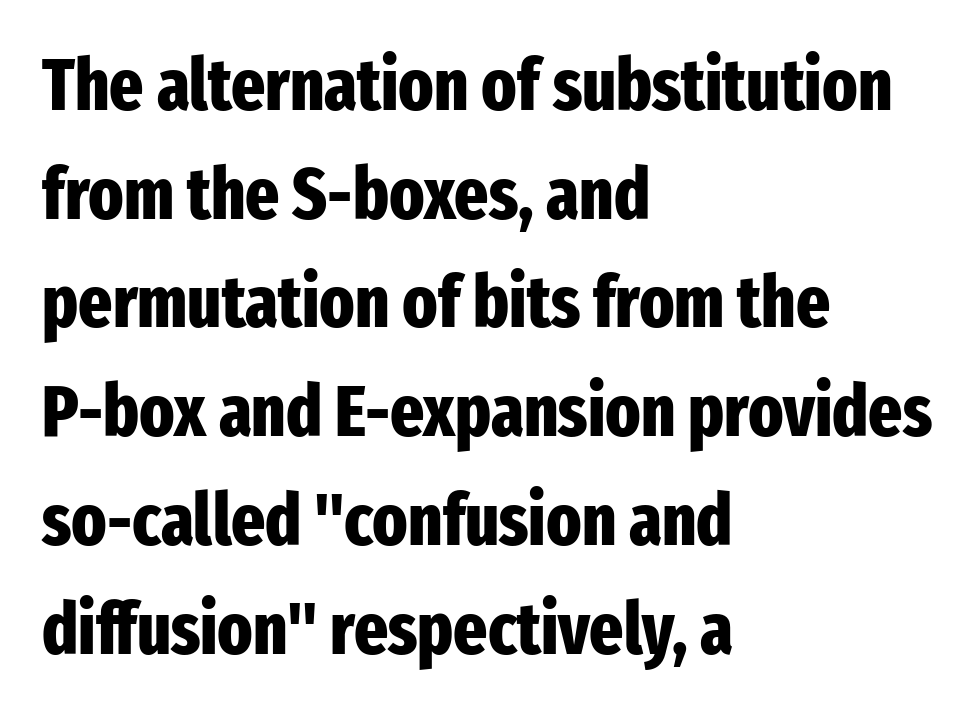
{"serif": "no", "italic": "no", "bold": "yes", "weight": "heavy", "width": "condensed", "stroke_contrast": "low", "x_height": "medium", "monospaced": "no", "underline": "no", "align": "left", "line_spacing": "normal", "line_spacing_ratio": 1.51, "letter_spacing": "normal", "letter_spacing_em": 0.0, "glyph_px": 72}
